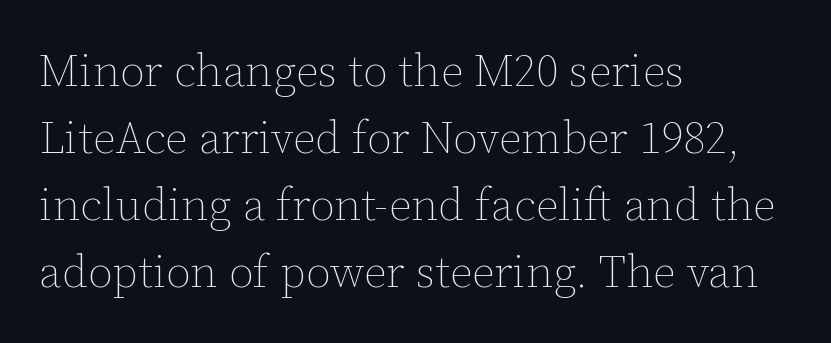
{"italic": "no", "bold": "no", "weight": "thin", "width": "normal", "stroke_contrast": "low", "x_height": "medium", "monospaced": "no", "underline": "no", "align": "left", "line_spacing": "normal", "line_spacing_ratio": 1.49, "letter_spacing": "normal", "letter_spacing_em": 0.0, "glyph_px": 45}
